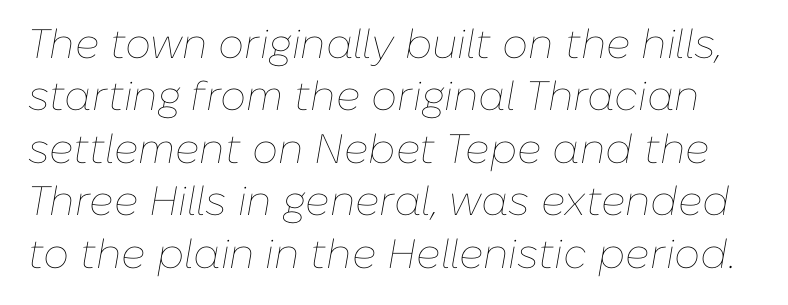
{"italic": "yes", "lean": "right", "slant_degrees": 10, "bold": "no", "weight": "thin", "width": "normal", "stroke_contrast": "low", "x_height": "medium", "monospaced": "no", "underline": "no", "line_spacing": "normal", "line_spacing_ratio": 1.28, "letter_spacing": "normal", "letter_spacing_em": 0.0, "glyph_px": 41}
